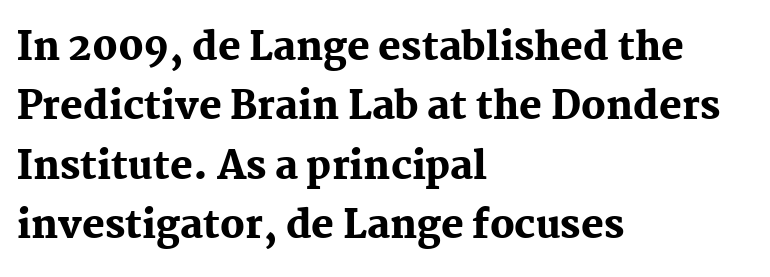
{"serif": "yes", "italic": "no", "bold": "yes", "weight": "heavy", "width": "normal", "stroke_contrast": "medium", "x_height": "medium", "monospaced": "no", "underline": "no", "align": "left", "line_spacing": "normal", "line_spacing_ratio": 1.56, "letter_spacing": "normal", "letter_spacing_em": 0.0, "glyph_px": 38}
